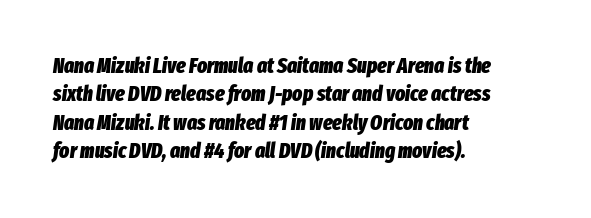
{"italic": "yes", "lean": "right", "slant_degrees": 8, "bold": "yes", "underline": "no", "align": "left", "line_spacing": "normal", "line_spacing_ratio": 1.35, "letter_spacing": "normal", "letter_spacing_em": 0.0, "glyph_px": 21}
